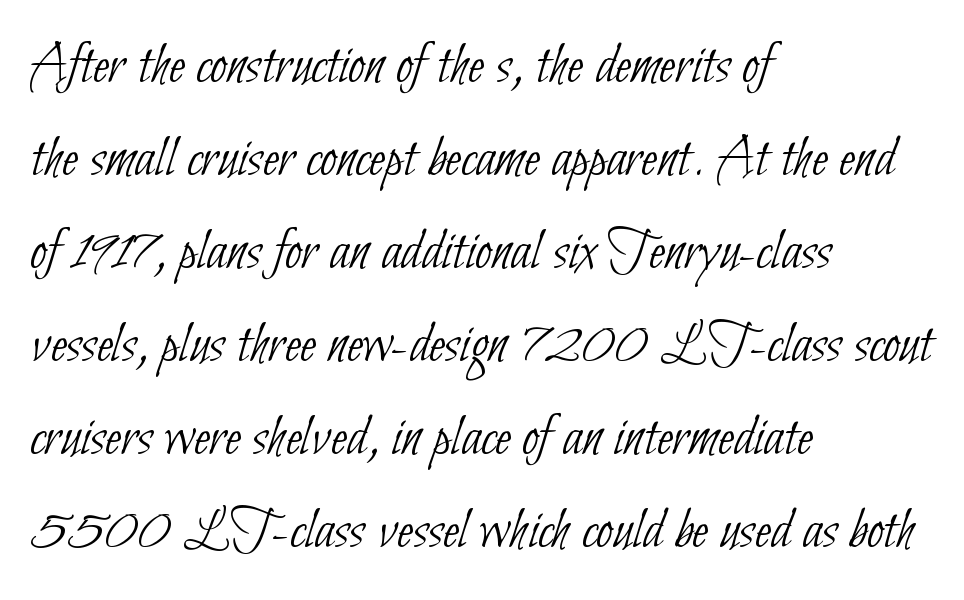
Q: Is the text bold? A: No.
Q: Is the typeface a serif or a sans-serif typeface? A: Sans-serif.
Q: Is the text underlined? A: No.
Q: How is the paragraph aligned? A: Left-aligned.
Q: Is the spacing between letters normal or unusually wide? A: Normal.
Q: Is the spacing between lines tight, normal or loose? A: Normal.
Q: Width (condensed, normal, or wide)? A: Condensed.
Q: Stroke contrast? A: Low.
Q: x-height? A: Small.
Q: Monospaced? A: No.
